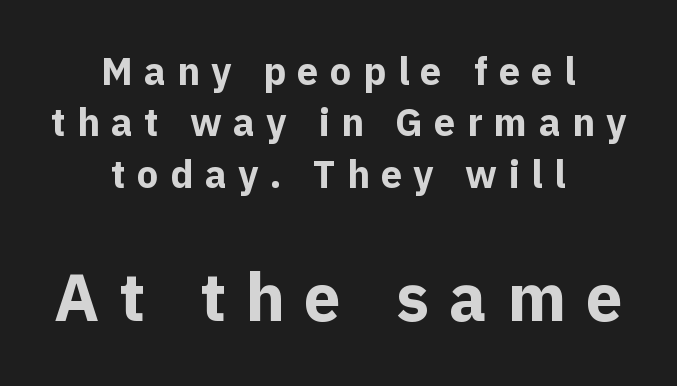
Q: Is the text bold? A: Yes.
Q: Is the text italic (slanted)? A: No, it is upright.
Q: Is the typeface a serif or a sans-serif typeface? A: Sans-serif.
Q: Is the text underlined? A: No.
Q: How is the paragraph aligned? A: Centered.
Q: Is the spacing between letters normal or unusually wide? A: Unusually wide.
Q: Is the spacing between lines tight, normal or loose? A: Normal.
Q: Which block of text is set in a larger size, the first (top) or the second (bottom)? A: The second (bottom) one.
Q: Width (condensed, normal, or wide)? A: Normal.
Q: x-height? A: Medium.
Q: Monospaced? A: No.
